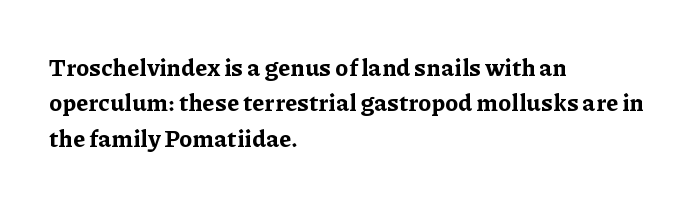
The image shows 24 px bold type, upright; set left-aligned, normal line spacing (1.47x), normal letter spacing, not underlined.
